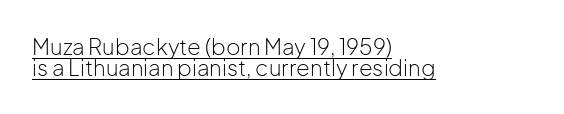
{"italic": "no", "bold": "no", "underline": "yes", "align": "left", "line_spacing": "tight", "line_spacing_ratio": 0.96, "letter_spacing": "normal", "letter_spacing_em": 0.0, "glyph_px": 22}
